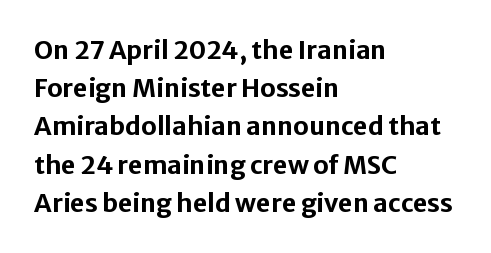
Q: Is the text bold? A: Yes.
Q: Is the text italic (slanted)? A: No, it is upright.
Q: Is the text underlined? A: No.
Q: How is the paragraph aligned? A: Left-aligned.
Q: Is the spacing between letters normal or unusually wide? A: Normal.
Q: Is the spacing between lines tight, normal or loose? A: Normal.
